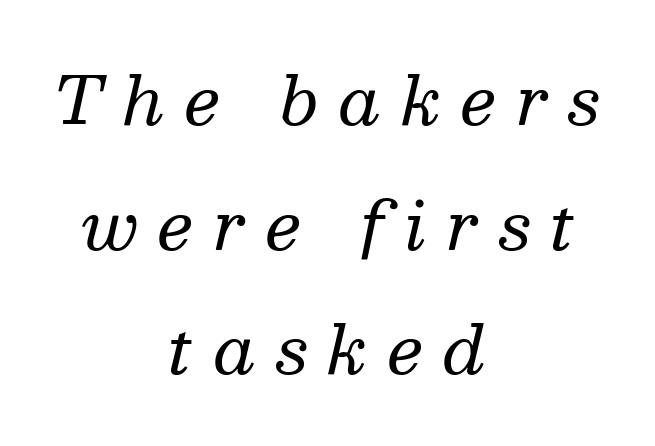
{"serif": "yes", "italic": "yes", "lean": "right", "slant_degrees": 13, "bold": "no", "weight": "regular", "width": "normal", "stroke_contrast": "medium", "x_height": "medium", "monospaced": "no", "underline": "no", "align": "center", "line_spacing_ratio": 1.89, "letter_spacing": "wide", "letter_spacing_em": 0.31, "glyph_px": 66}
